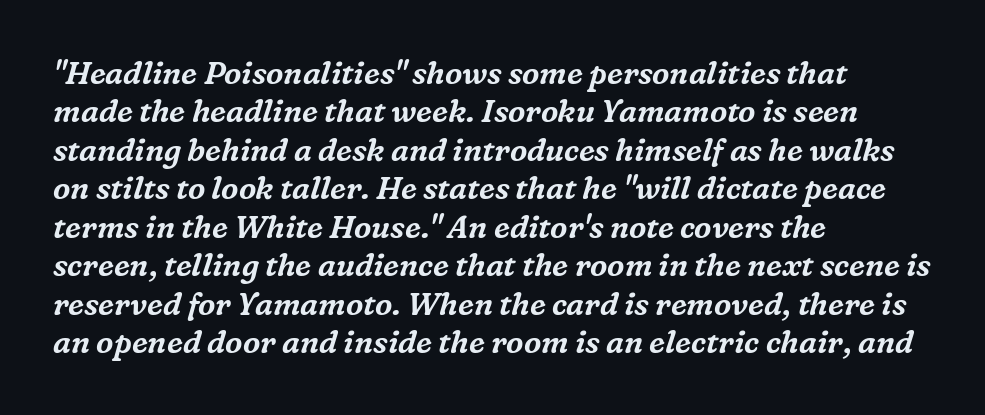
The image shows 31 px serif type, italic (leaning right); set left-aligned, line spacing 1.24x, normal letter spacing, not underlined; medium stroke contrast and a medium x-height.
